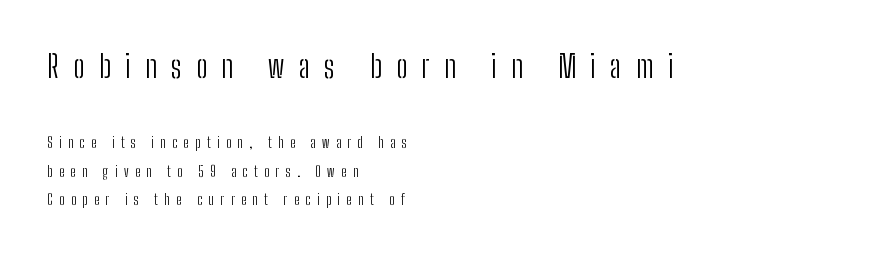
The image shows 31 px light, condensed sans-serif type, upright; set left-aligned, loose line spacing (2.02x), unusually wide letter spacing (+0.46 em), not underlined; the first (top) block is 2.21x larger; low stroke contrast and a medium x-height.
